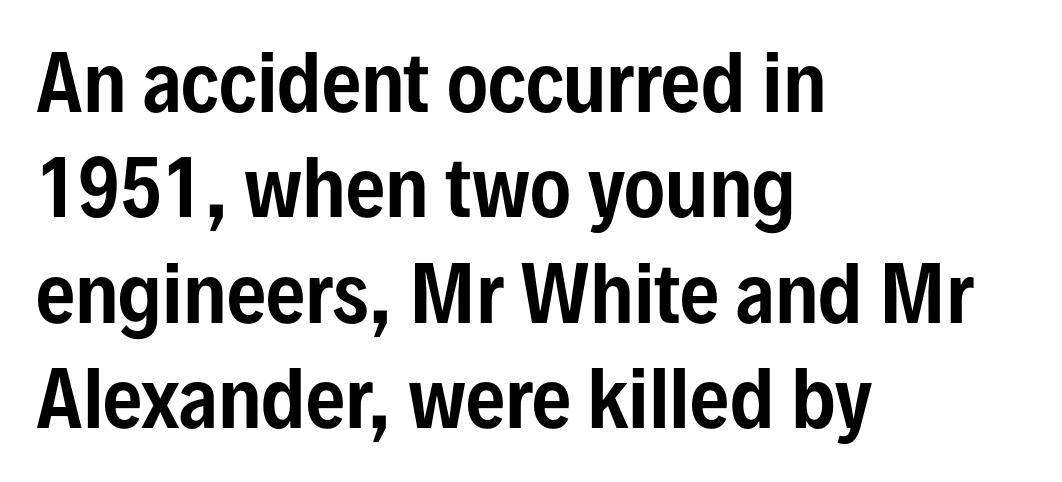
{"serif": "no", "italic": "no", "width": "condensed", "stroke_contrast": "low", "x_height": "medium", "monospaced": "no", "underline": "no", "align": "left", "line_spacing": "normal", "line_spacing_ratio": 1.37, "letter_spacing": "normal", "letter_spacing_em": 0.0, "glyph_px": 77}
